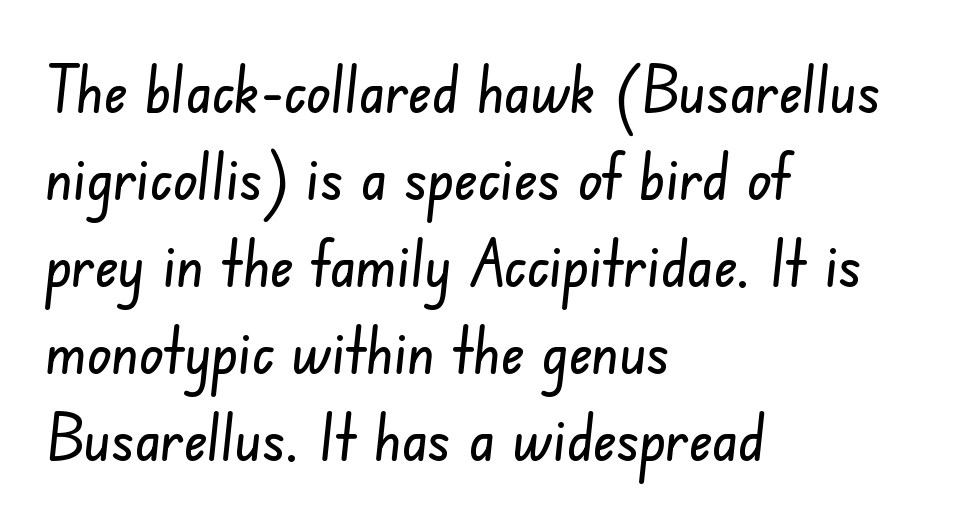
{"serif": "no", "width": "condensed", "stroke_contrast": "low", "x_height": "small", "monospaced": "no", "underline": "no", "align": "left", "line_spacing": "normal", "line_spacing_ratio": 1.36, "letter_spacing": "normal", "letter_spacing_em": 0.0, "glyph_px": 64}
